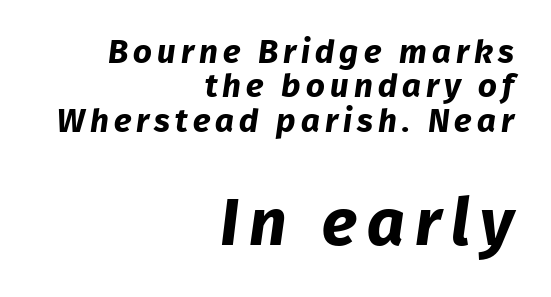
Q: Is the text bold? A: Yes.
Q: Is the typeface a serif or a sans-serif typeface? A: Sans-serif.
Q: Is the text underlined? A: No.
Q: How is the paragraph aligned? A: Right-aligned.
Q: Is the spacing between lines tight, normal or loose? A: Tight.
Q: Which block of text is set in a larger size, the first (top) or the second (bottom)? A: The second (bottom) one.
Q: Width (condensed, normal, or wide)? A: Normal.
Q: Stroke contrast? A: Low.
Q: x-height? A: Medium.
Q: Monospaced? A: No.
